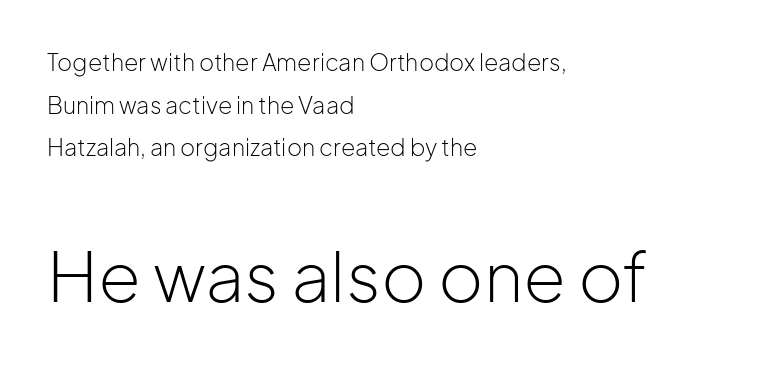
{"serif": "no", "italic": "no", "bold": "no", "weight": "light", "width": "normal", "stroke_contrast": "low", "x_height": "medium", "monospaced": "no", "underline": "no", "align": "left", "line_spacing_ratio": 1.85, "letter_spacing": "normal", "letter_spacing_em": 0.0, "larger_block": "second", "size_ratio": 3.0, "glyph_px": 69}
